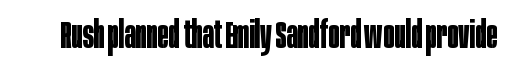
The image shows 37 px bold, condensed sans-serif type, upright; set normal letter spacing, not underlined; low stroke contrast and a large x-height.
